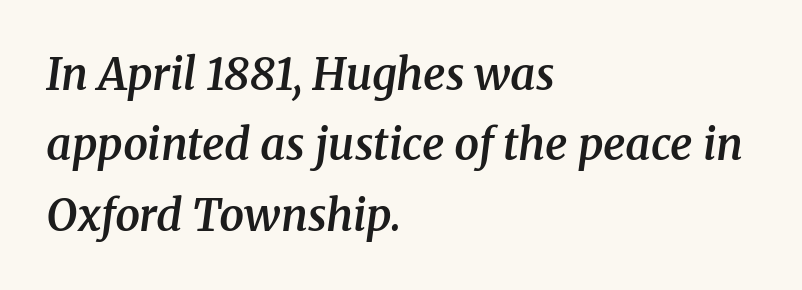
{"serif": "yes", "italic": "yes", "lean": "right", "slant_degrees": 8, "bold": "semi", "weight": "semibold", "width": "normal", "stroke_contrast": "medium", "x_height": "medium", "monospaced": "no", "underline": "no", "align": "left", "line_spacing": "normal", "line_spacing_ratio": 1.6, "letter_spacing": "normal", "letter_spacing_em": 0.0, "glyph_px": 44}
